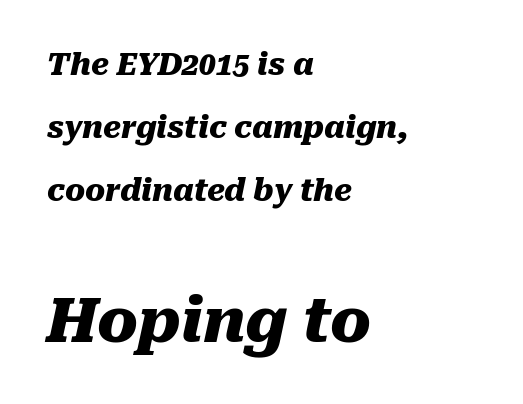
The image shows 61 px heavy type, italic (leaning right); set left-aligned, loose line spacing (2.1x), normal letter spacing, not underlined; the second (bottom) block is 2.03x larger; medium stroke contrast and a medium x-height.
